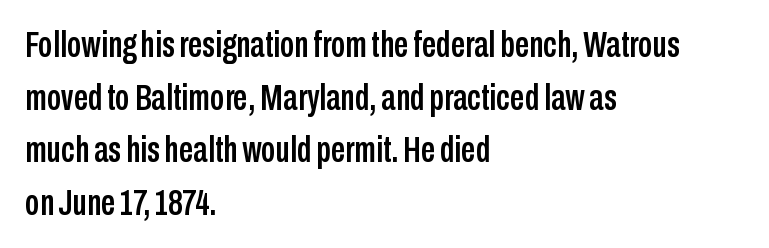
Serif or sans? Sans — the stroke terminals are bare. Evenly set lines give the paragraph a standard silhouette. Here the designer chose a conventional face with non-uniform glyph widths. Check under the words: just untouched page.
